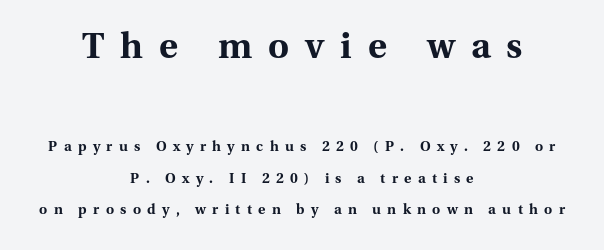
{"serif": "yes", "italic": "no", "bold": "yes", "weight": "bold", "width": "normal", "stroke_contrast": "medium", "x_height": "medium", "monospaced": "no", "underline": "no", "align": "center", "line_spacing": "loose", "line_spacing_ratio": 2.24, "letter_spacing": "wide", "letter_spacing_em": 0.45, "larger_block": "first", "size_ratio": 2.57, "glyph_px": 36}
